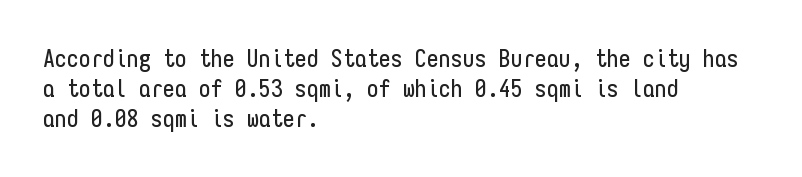
{"italic": "no", "underline": "no", "align": "left", "line_spacing_ratio": 1.24, "letter_spacing": "normal", "letter_spacing_em": 0.0, "glyph_px": 24}
